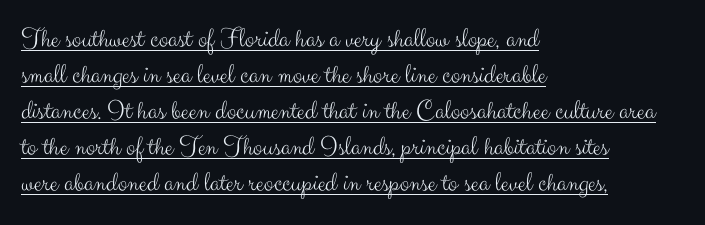
{"serif": "no", "bold": "no", "weight": "light", "width": "normal", "stroke_contrast": "medium", "x_height": "small", "monospaced": "no", "underline": "yes", "align": "left", "line_spacing": "normal", "line_spacing_ratio": 1.29, "letter_spacing": "normal", "letter_spacing_em": 0.0, "glyph_px": 28}
